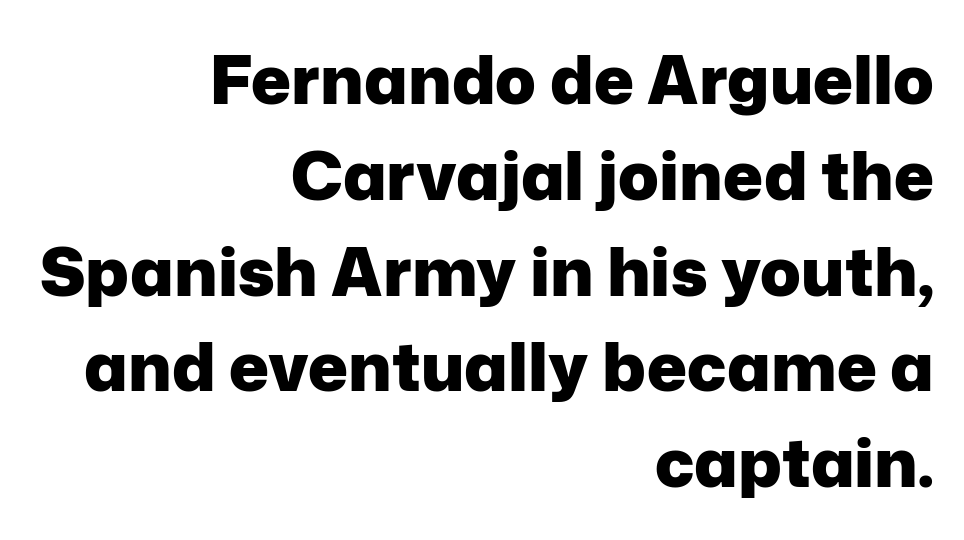
{"serif": "no", "italic": "no", "bold": "yes", "weight": "heavy", "width": "normal", "stroke_contrast": "low", "x_height": "medium", "monospaced": "no", "underline": "no", "align": "right", "line_spacing": "normal", "line_spacing_ratio": 1.43, "letter_spacing": "normal", "letter_spacing_em": 0.0, "glyph_px": 67}
